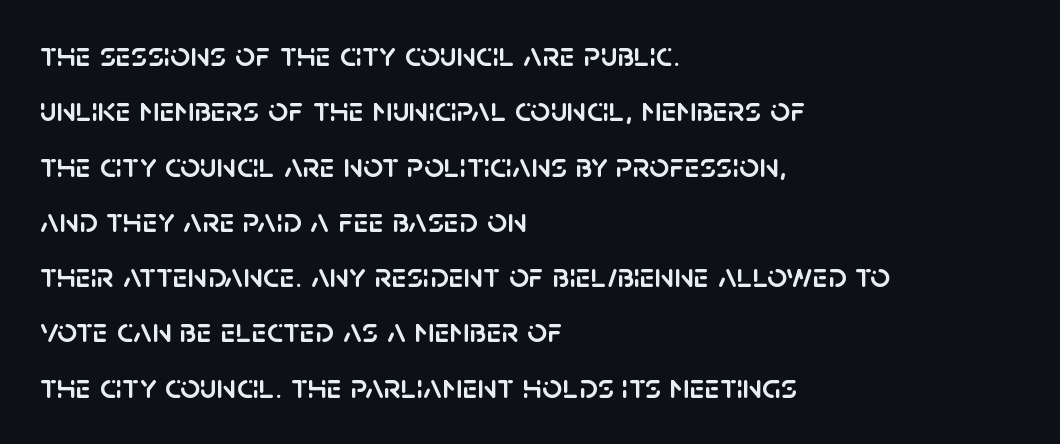
Ordinary non-slanted type is in use. Does extra space separate the letters? No, they use regular spacing. The letters advance in unequal steps, a hallmark of proportional type. The rendering shows plain stroke endings on the letterforms — a sans-serif design. The leading is moderate, giving the passage an even texture. Just letters on the line, the space beneath them empty.
